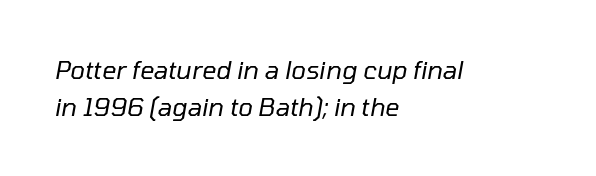
The image shows 25 px text type, italic (leaning right); set left-aligned, normal line spacing (1.5x), normal letter spacing, not underlined.
